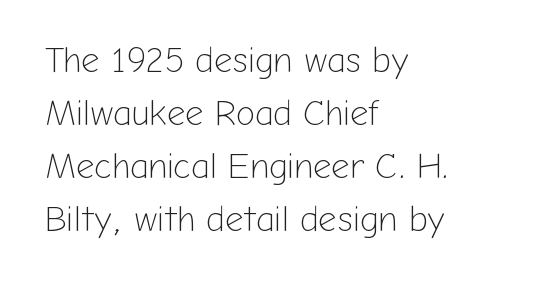
Nothing unusual about the tracking: characters are spaced as the font intends. This sample uses an upright cut, with every glyph sitting square on the baseline. The weight tops out at a normal text grade. Quick note: interline space is typical. These lines are rendered in a variable-pitch font.
